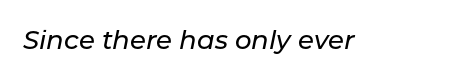
The image shows 26 px text type, italic (leaning right); set normal letter spacing, not underlined.
